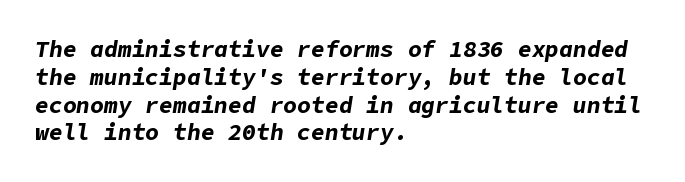
Bare-footed words on every line. The setting favours the left margin, as ordinary paragraphs usually do. Heavy-handed strokes throughout: this text is bold. Letter spacing: default. If you drew a line through each stem, it would be angled.
